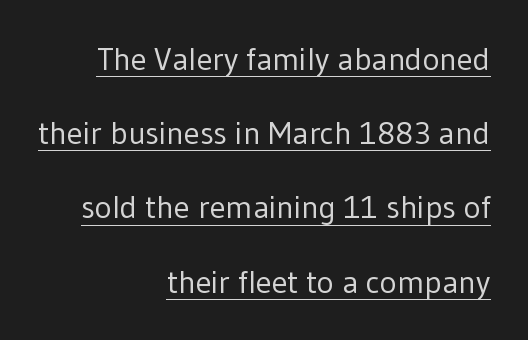
{"serif": "no", "italic": "no", "bold": "no", "weight": "regular", "width": "normal", "stroke_contrast": "low", "x_height": "medium", "monospaced": "no", "underline": "yes", "align": "right", "line_spacing": "loose", "line_spacing_ratio": 2.32, "letter_spacing": "normal", "letter_spacing_em": 0.0, "glyph_px": 32}
